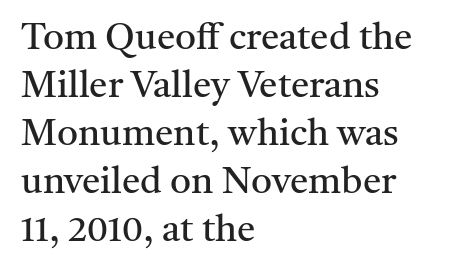
The image shows 37 px regular-weight serif type, upright; set left-aligned, normal line spacing (1.3x), normal letter spacing, not underlined; medium stroke contrast and a medium x-height.
